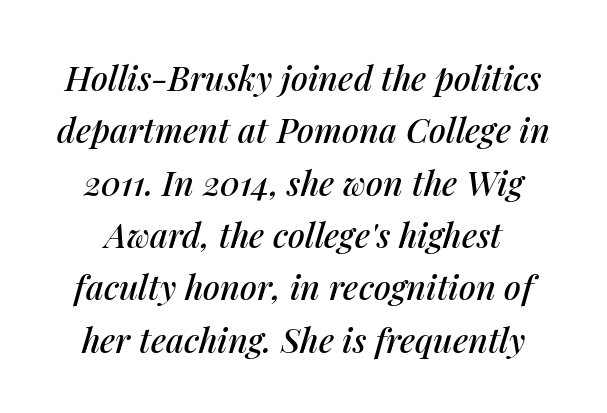
{"italic": "yes", "lean": "right", "slant_degrees": 14, "width": "normal", "stroke_contrast": "medium", "x_height": "medium", "monospaced": "no", "underline": "no", "line_spacing": "normal", "line_spacing_ratio": 1.54, "letter_spacing": "normal", "letter_spacing_em": 0.0, "glyph_px": 34}
